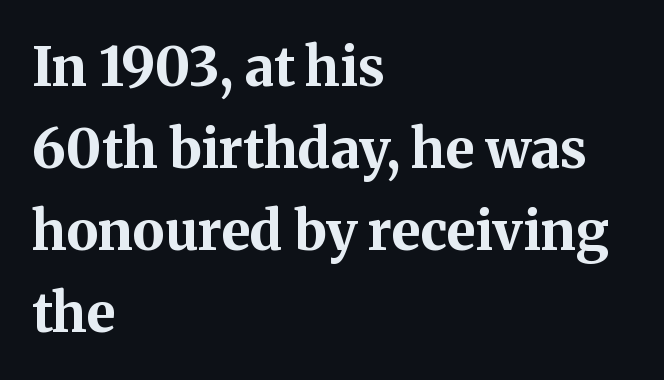
The image shows 54 px bold serif type, upright; set left-aligned, normal line spacing (1.52x), normal letter spacing, not underlined; medium stroke contrast and a medium x-height.
